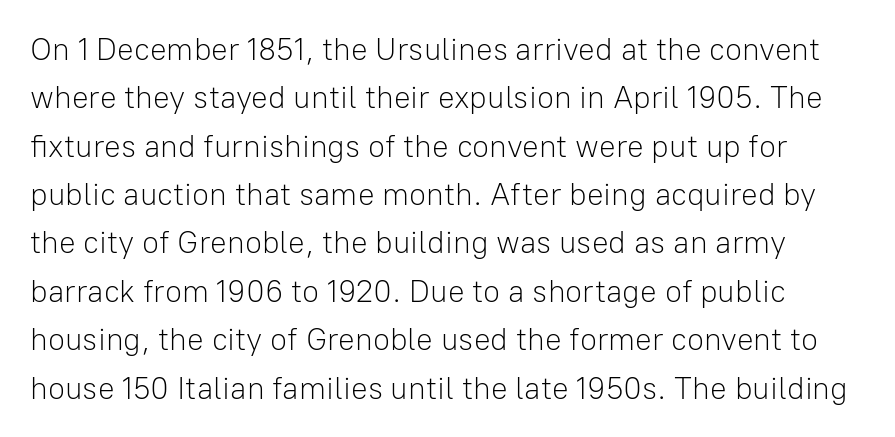
Q: Is the text bold? A: No.
Q: Is the text italic (slanted)? A: No, it is upright.
Q: Is the typeface a serif or a sans-serif typeface? A: Sans-serif.
Q: Is the text underlined? A: No.
Q: Is the spacing between letters normal or unusually wide? A: Normal.
Q: Is the spacing between lines tight, normal or loose? A: Normal.
Q: Width (condensed, normal, or wide)? A: Normal.
Q: Stroke contrast? A: Low.
Q: x-height? A: Medium.
Q: Monospaced? A: No.
